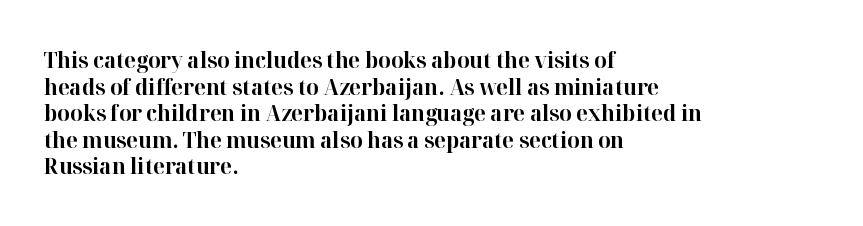
Which margin do the lines hug? The left one — the right edge is uneven. Weight check: bold — yes, fully. Tracking here is standard; glyphs follow each other at the usual distance. Unlike italic type, these characters show no tilt at all. Just letters on the line, the space beneath them empty.
